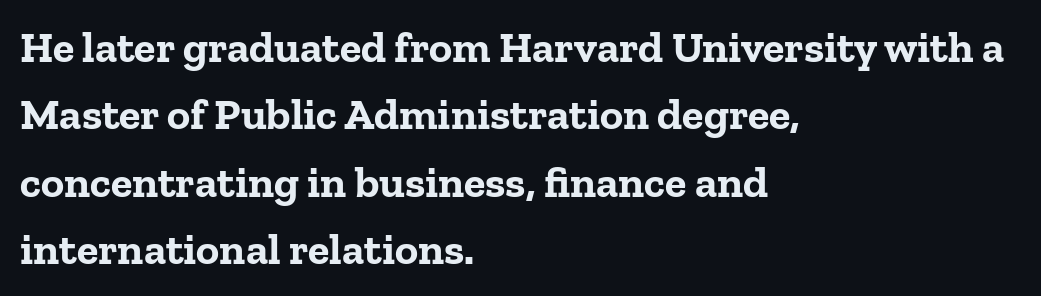
Q: Is the text bold? A: Yes.
Q: Is the text italic (slanted)? A: No, it is upright.
Q: Is the typeface a serif or a sans-serif typeface? A: Serif.
Q: Is the text underlined? A: No.
Q: How is the paragraph aligned? A: Left-aligned.
Q: Is the spacing between letters normal or unusually wide? A: Normal.
Q: Is the spacing between lines tight, normal or loose? A: Normal.
Q: Width (condensed, normal, or wide)? A: Normal.
Q: Stroke contrast? A: Low.
Q: x-height? A: Medium.
Q: Monospaced? A: No.
